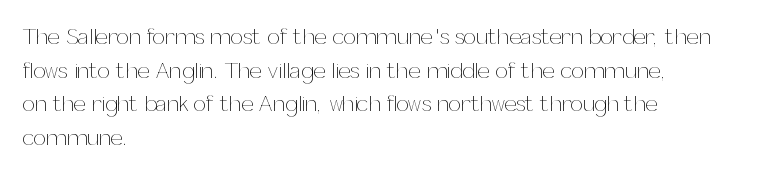
{"italic": "no", "bold": "no", "underline": "no", "align": "left", "line_spacing": "normal", "line_spacing_ratio": 1.53, "letter_spacing": "normal", "letter_spacing_em": 0.0, "glyph_px": 22}
